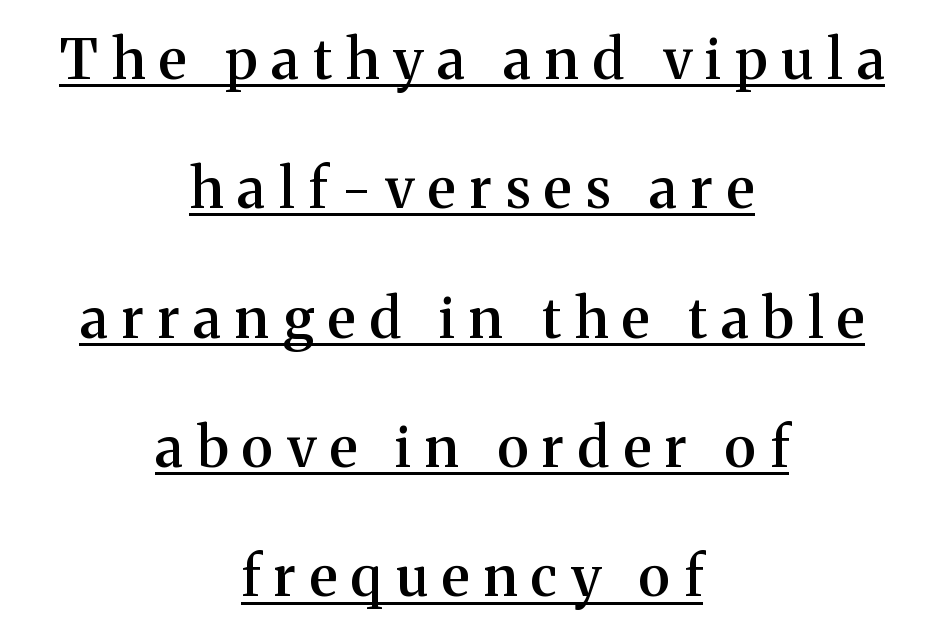
Q: Is the text bold? A: Semi-bold.
Q: Is the text italic (slanted)? A: No, it is upright.
Q: Is the typeface a serif or a sans-serif typeface? A: Serif.
Q: Is the text underlined? A: Yes.
Q: How is the paragraph aligned? A: Centered.
Q: Is the spacing between letters normal or unusually wide? A: Unusually wide.
Q: Is the spacing between lines tight, normal or loose? A: Loose.
Q: Width (condensed, normal, or wide)? A: Normal.
Q: Stroke contrast? A: Medium.
Q: x-height? A: Medium.
Q: Monospaced? A: No.
